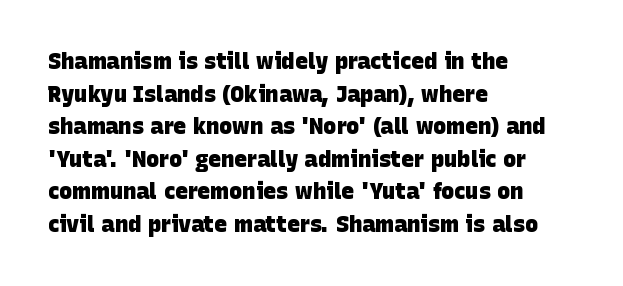
The image shows 22 px bold type; set left-aligned, normal line spacing (1.48x), normal letter spacing, not underlined.
